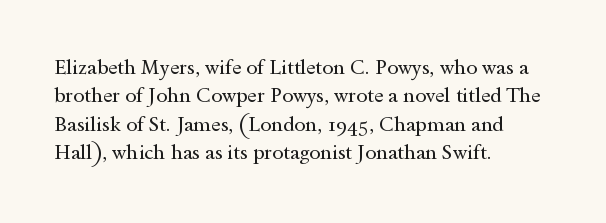
Glyph-to-glyph distance matches everyday printed text. One glance says typical: line gaps are just what's usual. A bare baseline throughout the passage. Does the lettering tilt? It doesn't — this is upright.
